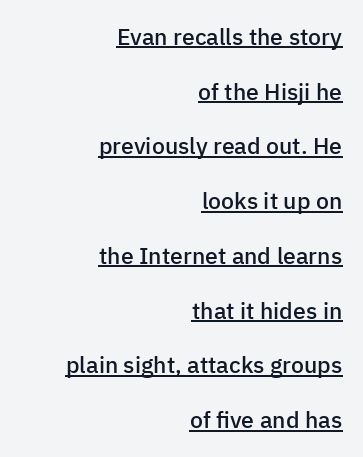
The rendered words wear a rule along their underside. The passage is arranged like a letterhead date or caption credit — flush right. How are the letters spaced? Ordinarily, with no added tracking. Loosely led — the rows are spread out. Posture: straight, roman, zero tilt.
